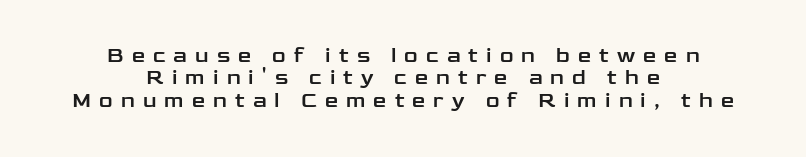
{"italic": "no", "underline": "no", "align": "center", "line_spacing": "tight", "line_spacing_ratio": 1.07, "letter_spacing": "wide", "letter_spacing_em": 0.39, "glyph_px": 21}
